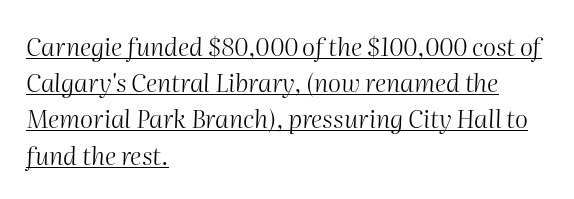
Q: Is the text bold? A: No.
Q: Is the text italic (slanted)? A: Yes, it leans right by about 2 degrees.
Q: Is the text underlined? A: Yes.
Q: How is the paragraph aligned? A: Left-aligned.
Q: Is the spacing between letters normal or unusually wide? A: Normal.
Q: Is the spacing between lines tight, normal or loose? A: Normal.
